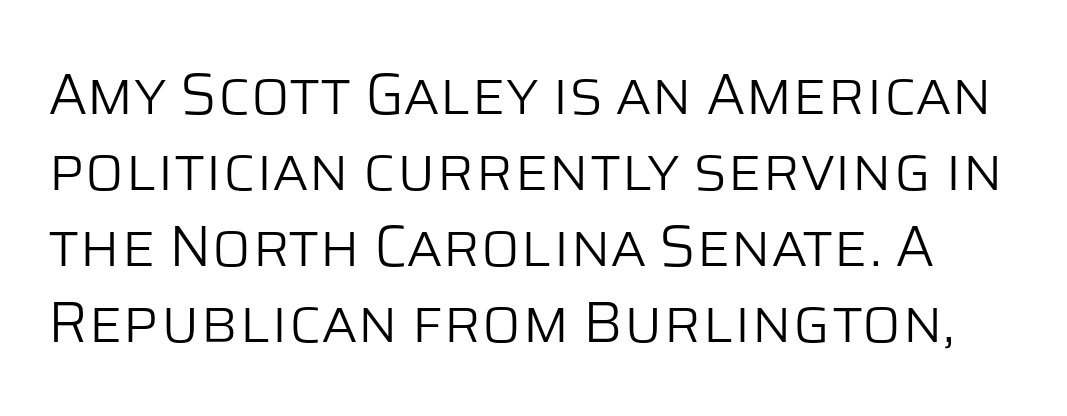
Q: Is the text bold? A: No.
Q: Is the text italic (slanted)? A: No, it is upright.
Q: Is the typeface a serif or a sans-serif typeface? A: Sans-serif.
Q: Is the text underlined? A: No.
Q: Is the spacing between letters normal or unusually wide? A: Normal.
Q: Is the spacing between lines tight, normal or loose? A: Normal.
Q: Width (condensed, normal, or wide)? A: Normal.
Q: Stroke contrast? A: Low.
Q: x-height? A: Large.
Q: Monospaced? A: No.
